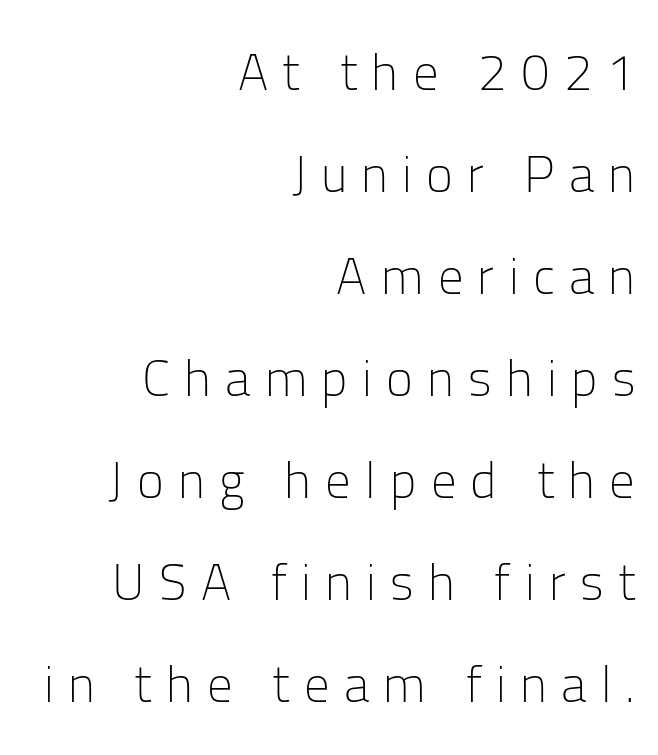
Q: Is the text bold? A: No.
Q: Is the text italic (slanted)? A: No, it is upright.
Q: Is the typeface a serif or a sans-serif typeface? A: Sans-serif.
Q: Is the text underlined? A: No.
Q: How is the paragraph aligned? A: Right-aligned.
Q: Is the spacing between letters normal or unusually wide? A: Unusually wide.
Q: Is the spacing between lines tight, normal or loose? A: Loose.
Q: Width (condensed, normal, or wide)? A: Normal.
Q: Stroke contrast? A: Low.
Q: x-height? A: Medium.
Q: Monospaced? A: No.
